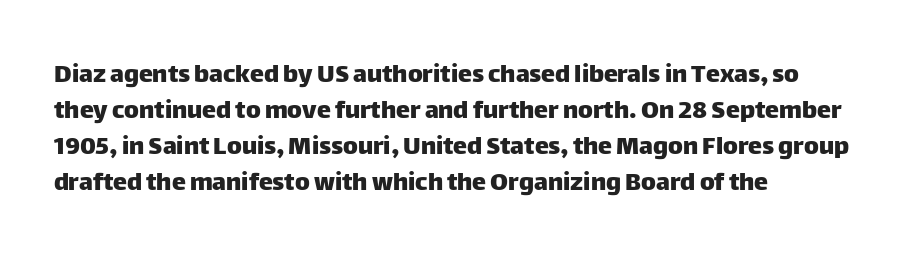
The image shows 28 px sans-serif type, upright; set left-aligned, normal line spacing (1.28x), normal letter spacing, not underlined; low stroke contrast and a large x-height.
